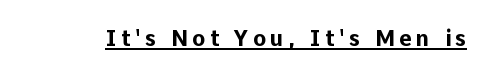
Heft: maximum for text — a bold. The rendering uses the underline text-decoration. Do the letters lean? They stand straight.
